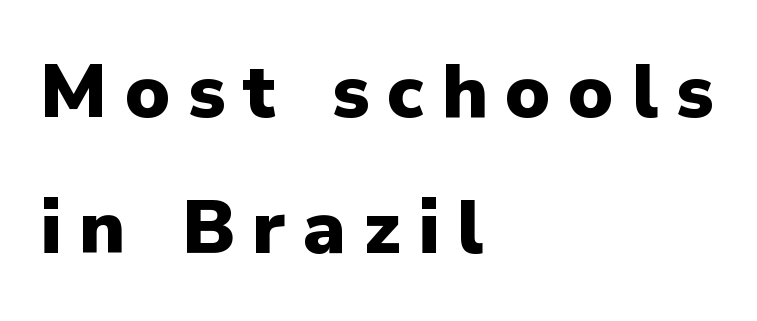
{"serif": "no", "italic": "no", "bold": "yes", "weight": "heavy", "width": "normal", "stroke_contrast": "low", "x_height": "medium", "monospaced": "no", "underline": "no", "align": "left", "line_spacing_ratio": 1.79, "letter_spacing": "wide", "letter_spacing_em": 0.23, "glyph_px": 76}
